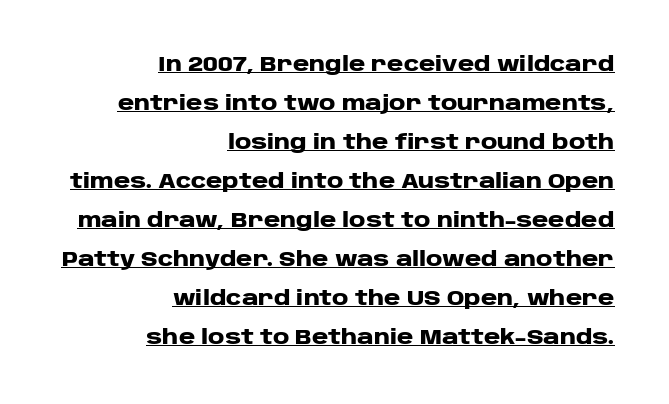
Q: Is the text bold? A: Yes.
Q: Is the text italic (slanted)? A: No, it is upright.
Q: Is the text underlined? A: Yes.
Q: How is the paragraph aligned? A: Right-aligned.
Q: Is the spacing between letters normal or unusually wide? A: Normal.
Q: Is the spacing between lines tight, normal or loose? A: Loose.
